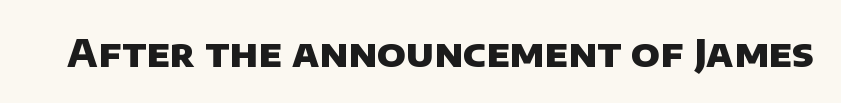
Q: Is the text bold? A: Yes.
Q: Is the typeface a serif or a sans-serif typeface? A: Sans-serif.
Q: Is the text underlined? A: No.
Q: Is the spacing between letters normal or unusually wide? A: Normal.
Q: Width (condensed, normal, or wide)? A: Normal.
Q: Stroke contrast? A: Low.
Q: x-height? A: Large.
Q: Monospaced? A: No.
